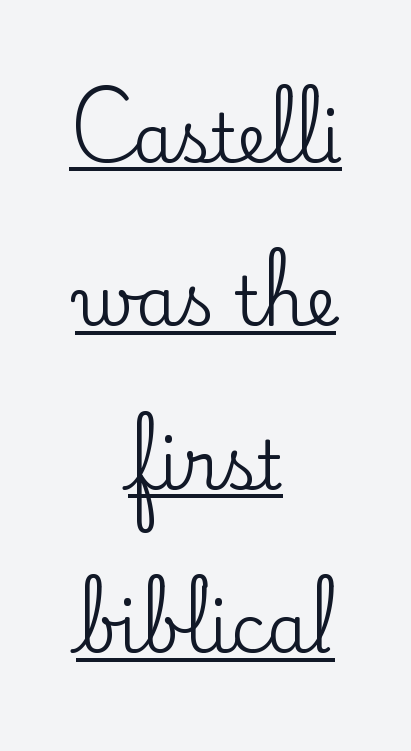
Quick note: underline on. The font family rendered here belongs to the serif group. Line spacing here is loose. You could not count columns in this text — the font is proportionally spaced. The rendering positions every line midway between the sides. Unlike italic type, these characters show no tilt at all.
